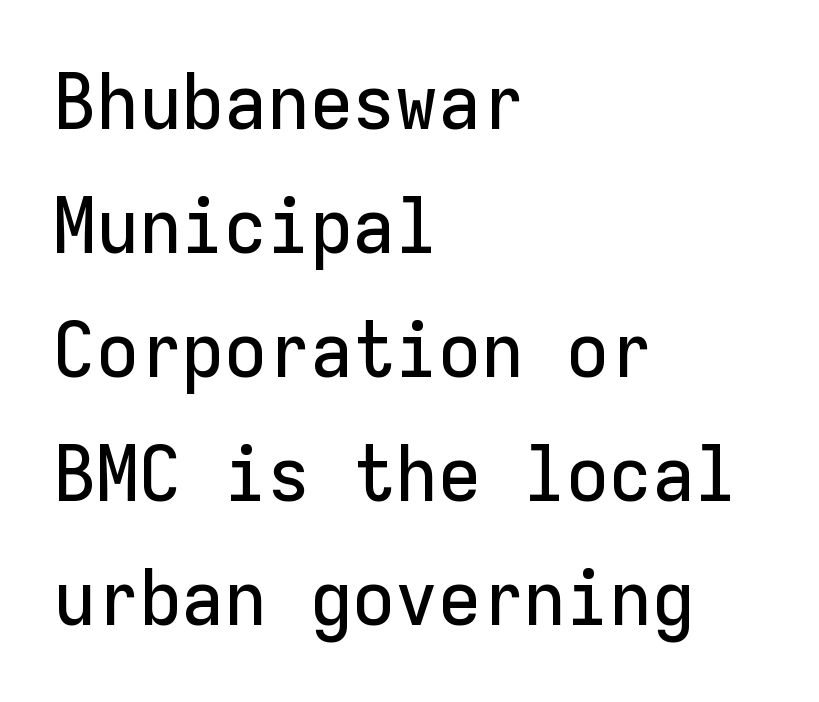
{"serif": "no", "italic": "no", "width": "normal", "stroke_contrast": "low", "x_height": "medium", "monospaced": "yes", "underline": "no", "align": "left", "line_spacing": "normal", "line_spacing_ratio": 1.59, "letter_spacing": "normal", "letter_spacing_em": 0.0, "glyph_px": 78}
